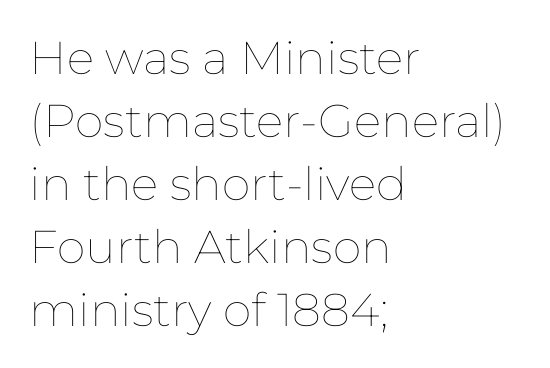
The tracking reads as untouched default to a designer's eye. Glance below the letters and you will spot only blank space. The lettering stays uniformly vertical, giving the passage a roman look. The typeface has the unassuming heft of standard copy or less. If you measured baseline to baseline, you'd find a middling distance. A typesetter would call this proportional, since set widths differ per character.
